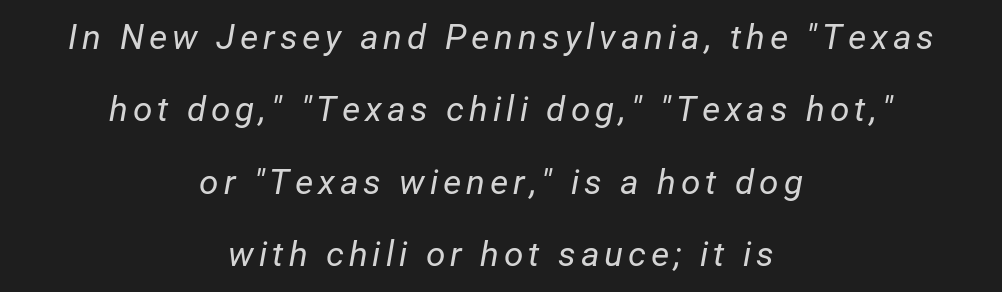
Q: Is the text bold? A: No.
Q: Is the text italic (slanted)? A: Yes, it leans right by about 12 degrees.
Q: Is the text underlined? A: No.
Q: How is the paragraph aligned? A: Centered.
Q: Is the spacing between lines tight, normal or loose? A: Loose.
Q: Width (condensed, normal, or wide)? A: Normal.
Q: Stroke contrast? A: Low.
Q: x-height? A: Medium.
Q: Monospaced? A: No.
